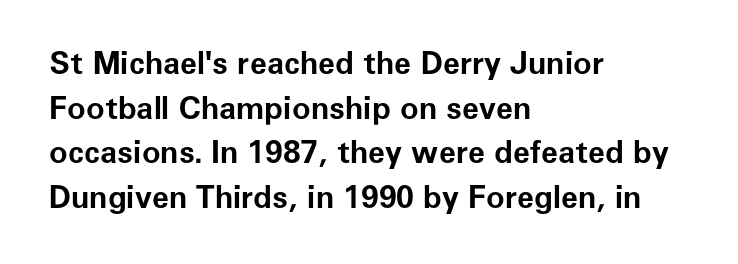
{"serif": "no", "italic": "no", "bold": "yes", "weight": "bold", "width": "normal", "stroke_contrast": "low", "x_height": "medium", "monospaced": "no", "underline": "no", "align": "left", "line_spacing": "normal", "line_spacing_ratio": 1.44, "letter_spacing": "normal", "letter_spacing_em": 0.0, "glyph_px": 31}
